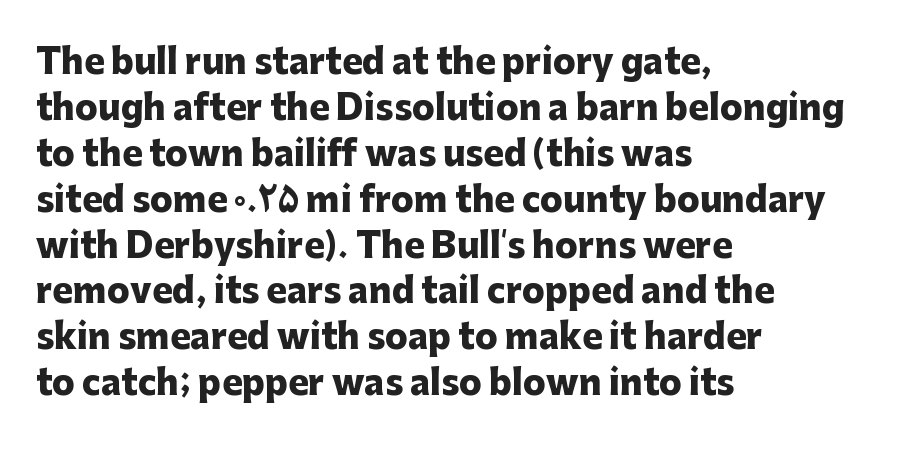
The image shows 34 px heavy sans-serif type, upright; set left-aligned, normal line spacing (1.35x), normal letter spacing, not underlined; low stroke contrast and a medium x-height.
